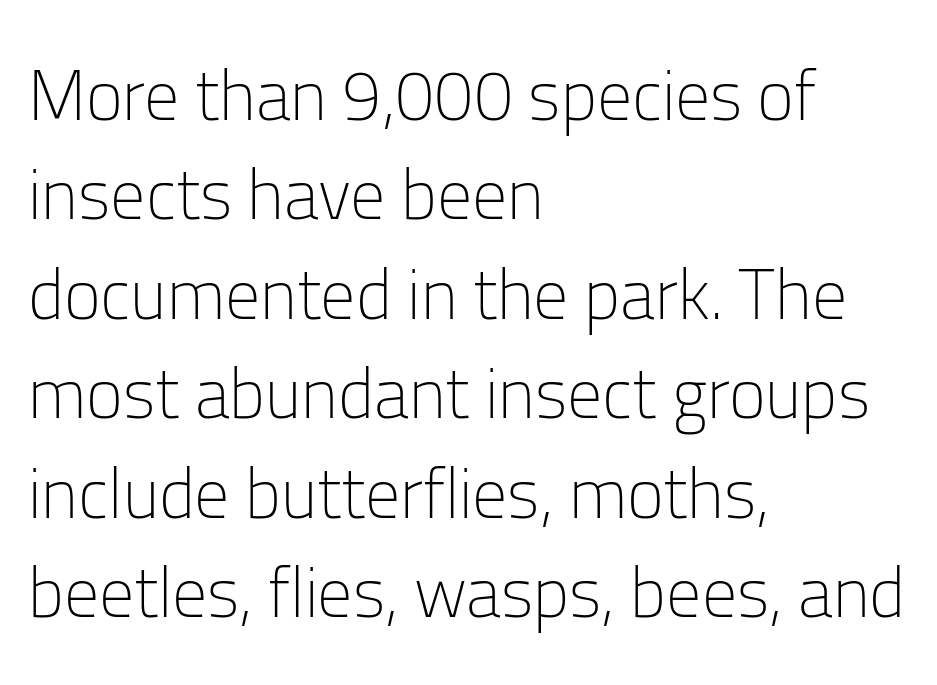
The image shows 70 px light sans-serif type, upright; set left-aligned, normal line spacing (1.42x), normal letter spacing, not underlined; low stroke contrast and a medium x-height.
